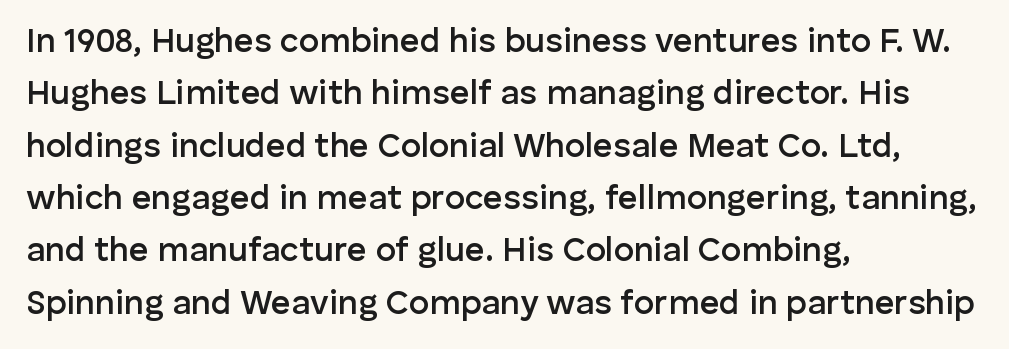
The image shows 34 px semibold sans-serif type, upright; set left-aligned, normal line spacing (1.54x), normal letter spacing, not underlined; low stroke contrast and a medium x-height.
